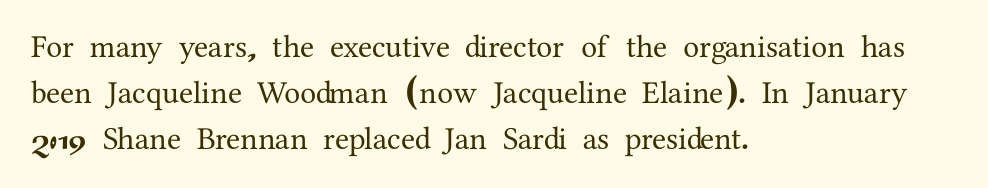
Q: Is the text italic (slanted)? A: No, it is upright.
Q: Is the typeface a serif or a sans-serif typeface? A: Serif.
Q: Is the text underlined? A: No.
Q: How is the paragraph aligned? A: Left-aligned.
Q: Is the spacing between letters normal or unusually wide? A: Normal.
Q: Is the spacing between lines tight, normal or loose? A: Normal.
Q: Width (condensed, normal, or wide)? A: Normal.
Q: Stroke contrast? A: Medium.
Q: x-height? A: Medium.
Q: Monospaced? A: No.
